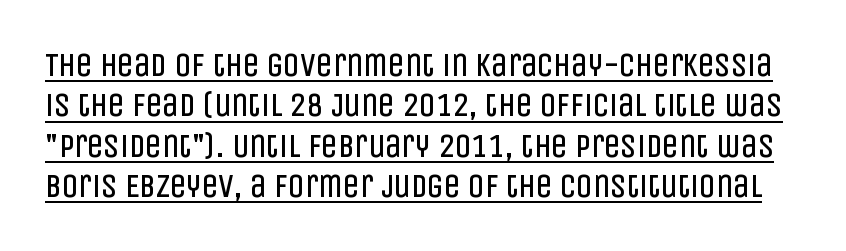
Check where the strokes stop: nothing finishes them off — pure sans. In terms of letterspacing, this is plain default setting. The letters advance in unequal steps, a hallmark of proportional type. Stem width sits at or under what a default text font uses.
